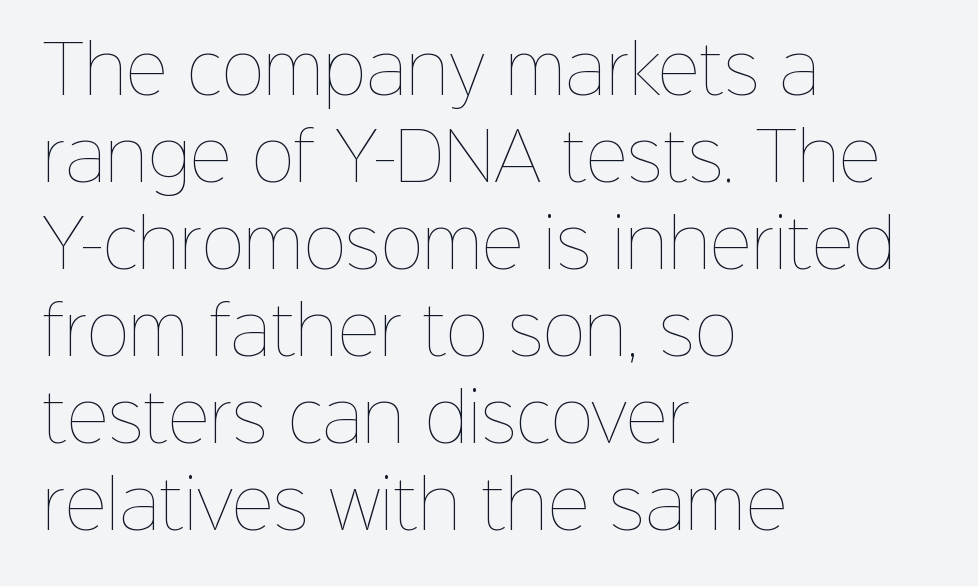
The image shows 65 px thin type, upright; set left-aligned, normal line spacing (1.34x), normal letter spacing, not underlined; low stroke contrast and a medium x-height.
